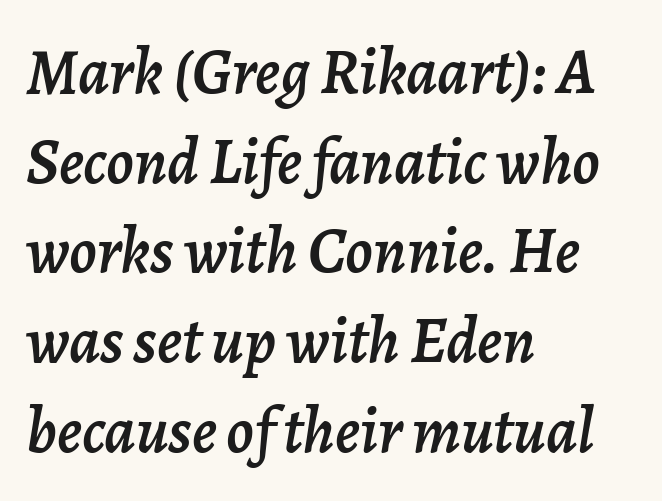
The image shows 65 px text type, italic (leaning right); set left-aligned, normal line spacing (1.38x), normal letter spacing, not underlined; low stroke contrast and a medium x-height.
